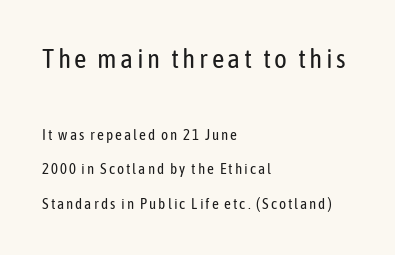
This is the regular roman posture of the typeface. Which of the two is more prominent by size? The first, at the top. No extra ink here — the face is not bold. Decoration check: the copy has no underline. The vertical gap from one line to the next is large.
